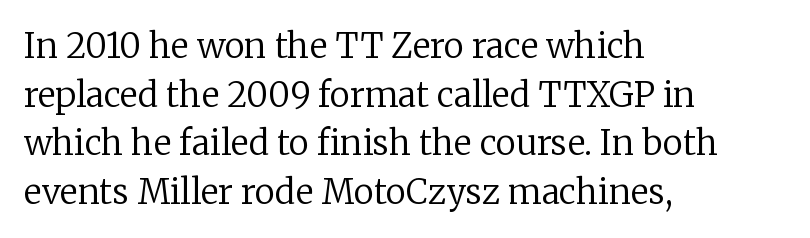
Bare-footed words on every line. The designer went with a serif here, giving each stem small feet. Which margin do the lines hug? The left one — the right edge is uneven. Heft: none added — not bold.
